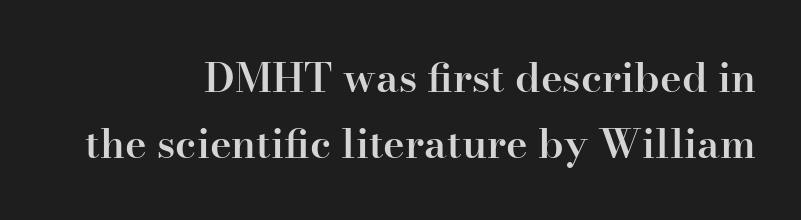
The image shows 41 px semibold serif type, upright; set right-aligned, normal line spacing (1.6x), normal letter spacing, not underlined; high stroke contrast and a small x-height.
